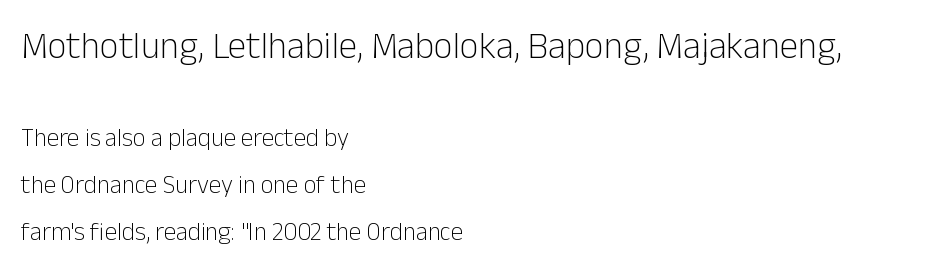
The image shows 37 px light sans-serif type, upright; set left-aligned, line spacing 1.89x, normal letter spacing, not underlined; the first (top) block is 1.48x larger; low stroke contrast and a medium x-height.
